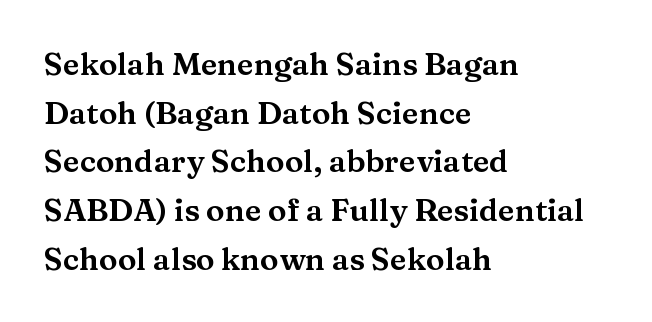
{"serif": "yes", "italic": "no", "width": "wide", "stroke_contrast": "medium", "x_height": "medium", "monospaced": "no", "underline": "no", "align": "left", "line_spacing": "normal", "line_spacing_ratio": 1.57, "letter_spacing": "normal", "letter_spacing_em": 0.0, "glyph_px": 31}
